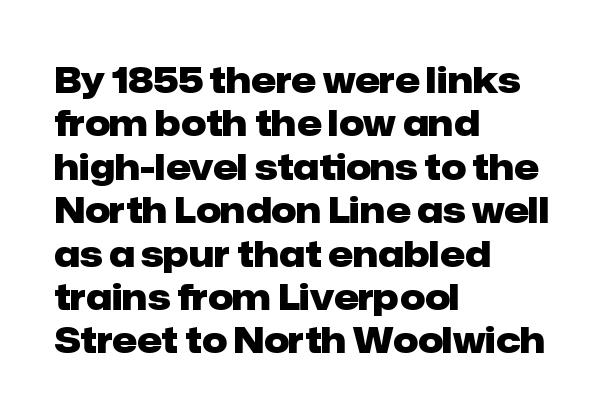
{"serif": "no", "italic": "no", "bold": "yes", "weight": "heavy", "width": "normal", "stroke_contrast": "low", "x_height": "medium", "monospaced": "no", "underline": "no", "align": "left", "line_spacing_ratio": 1.24, "letter_spacing": "normal", "letter_spacing_em": 0.0, "glyph_px": 35}
